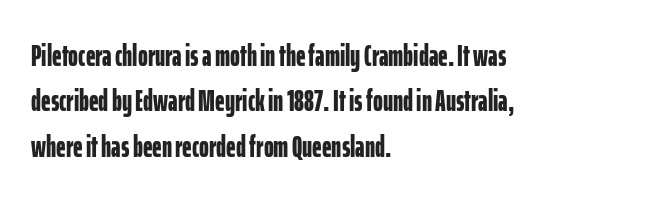
{"serif": "no", "italic": "no", "bold": "yes", "weight": "bold", "width": "condensed", "stroke_contrast": "low", "x_height": "medium", "monospaced": "no", "underline": "no", "align": "left", "line_spacing": "normal", "line_spacing_ratio": 1.51, "letter_spacing": "normal", "letter_spacing_em": 0.0, "glyph_px": 30}
